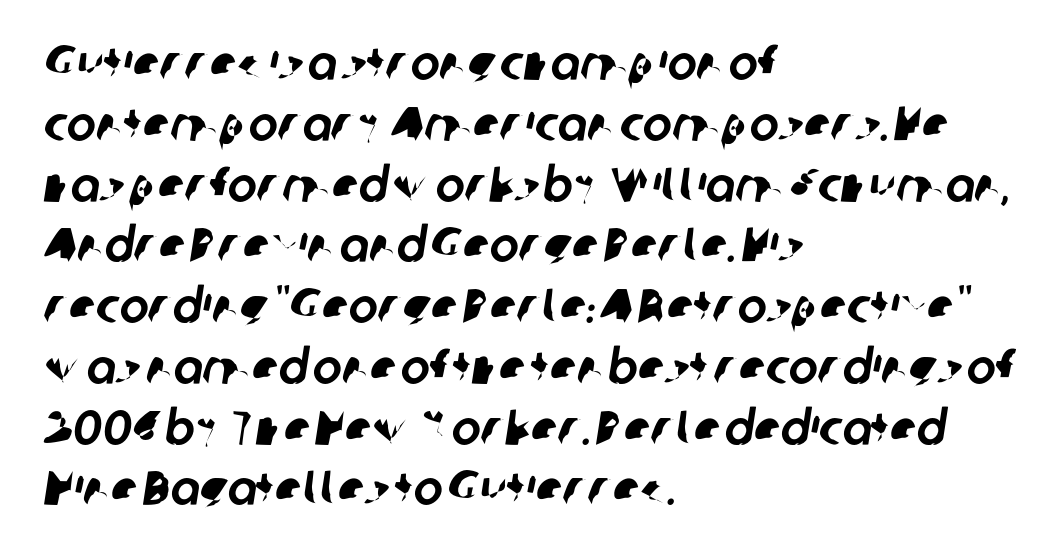
Q: Is the typeface a serif or a sans-serif typeface? A: Sans-serif.
Q: Is the text underlined? A: No.
Q: How is the paragraph aligned? A: Left-aligned.
Q: Is the spacing between letters normal or unusually wide? A: Normal.
Q: Width (condensed, normal, or wide)? A: Normal.
Q: Stroke contrast? A: Low.
Q: x-height? A: Medium.
Q: Monospaced? A: No.
